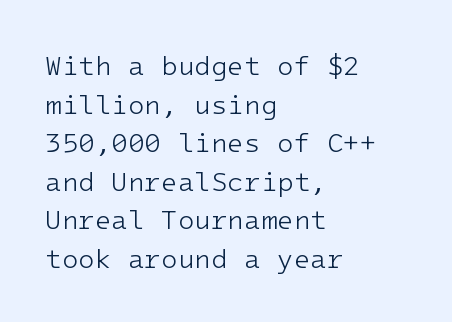
{"italic": "no", "bold": "no", "underline": "no", "align": "left", "line_spacing": "normal", "line_spacing_ratio": 1.43, "letter_spacing": "normal", "letter_spacing_em": 0.0, "glyph_px": 27}
